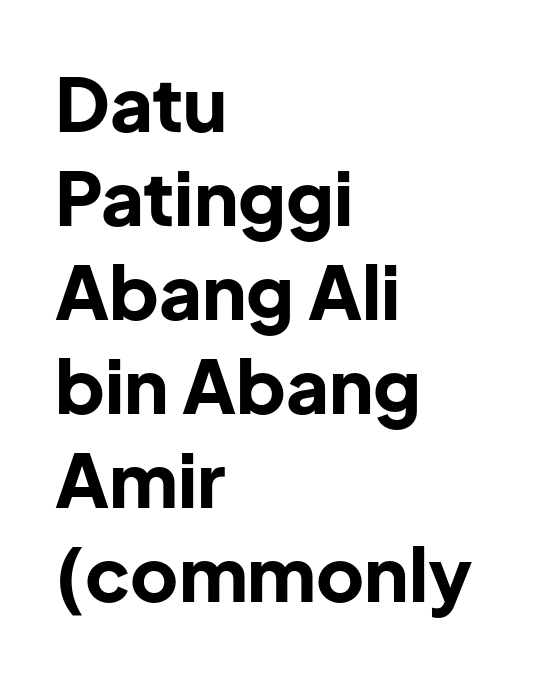
Q: Is the text bold? A: Yes.
Q: Is the text italic (slanted)? A: No, it is upright.
Q: Is the typeface a serif or a sans-serif typeface? A: Sans-serif.
Q: Is the text underlined? A: No.
Q: How is the paragraph aligned? A: Left-aligned.
Q: Is the spacing between letters normal or unusually wide? A: Normal.
Q: Is the spacing between lines tight, normal or loose? A: Normal.
Q: Width (condensed, normal, or wide)? A: Normal.
Q: Stroke contrast? A: Low.
Q: x-height? A: Medium.
Q: Monospaced? A: No.
